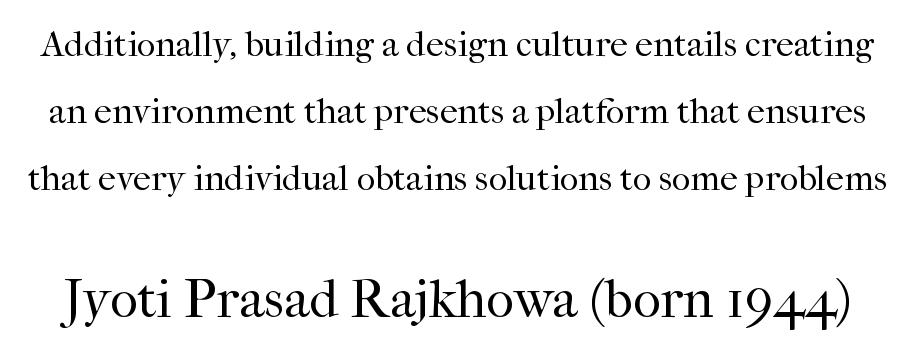
{"serif": "yes", "italic": "no", "bold": "no", "weight": "regular", "width": "normal", "stroke_contrast": "high", "x_height": "medium", "monospaced": "no", "underline": "no", "line_spacing_ratio": 1.86, "letter_spacing": "normal", "letter_spacing_em": 0.0, "larger_block": "second", "size_ratio": 1.5, "glyph_px": 54}
